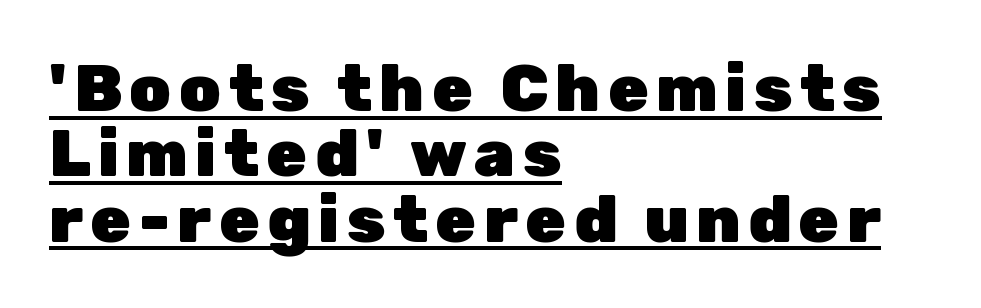
Q: Is the text bold? A: Yes.
Q: Is the text italic (slanted)? A: No, it is upright.
Q: Is the typeface a serif or a sans-serif typeface? A: Sans-serif.
Q: Is the text underlined? A: Yes.
Q: How is the paragraph aligned? A: Left-aligned.
Q: Is the spacing between lines tight, normal or loose? A: Tight.
Q: Width (condensed, normal, or wide)? A: Normal.
Q: Stroke contrast? A: Low.
Q: x-height? A: Medium.
Q: Monospaced? A: No.
